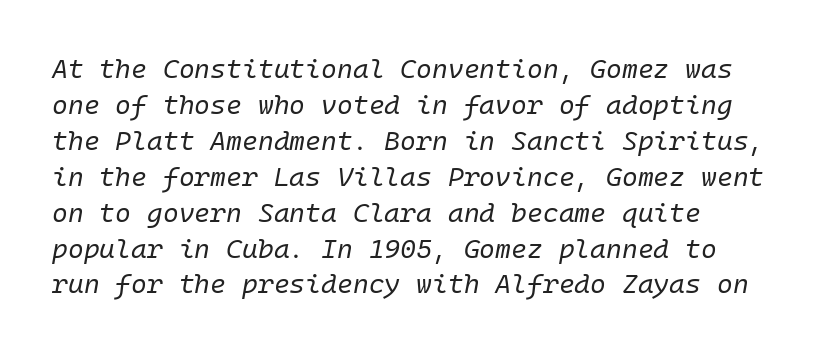
Words appear dense and cohesive because spacing is normal. The lines sit at an ordinary, default distance from one another. A quiet, ordinary-to-light weight characterises the typeface. The text carries the slant typical of an italic or oblique font.
